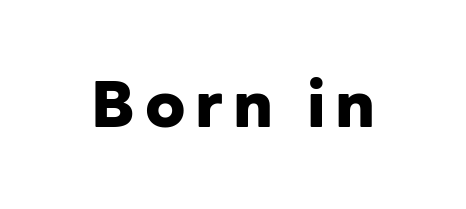
{"serif": "no", "italic": "no", "bold": "yes", "weight": "heavy", "width": "normal", "stroke_contrast": "low", "x_height": "medium", "monospaced": "no", "underline": "no", "glyph_px": 63}
